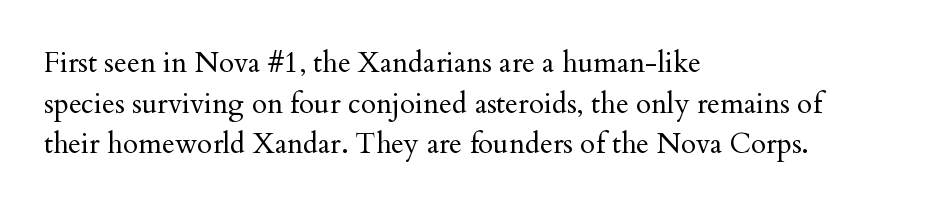
{"serif": "yes", "italic": "no", "bold": "no", "weight": "regular", "width": "normal", "stroke_contrast": "medium", "x_height": "small", "monospaced": "no", "underline": "no", "align": "left", "line_spacing": "normal", "line_spacing_ratio": 1.45, "letter_spacing": "normal", "letter_spacing_em": 0.0, "glyph_px": 28}
